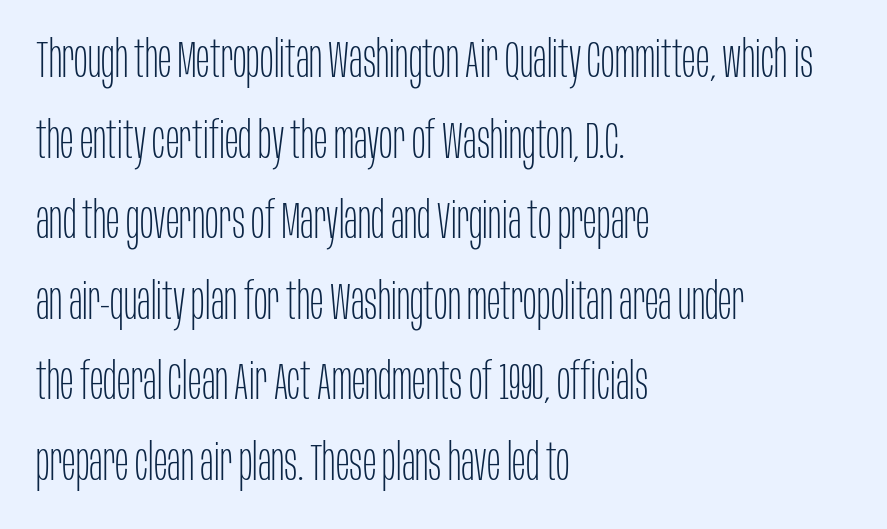
The image shows 51 px thin, condensed sans-serif type, upright; set left-aligned, normal line spacing (1.58x), normal letter spacing, not underlined; low stroke contrast and a large x-height.
